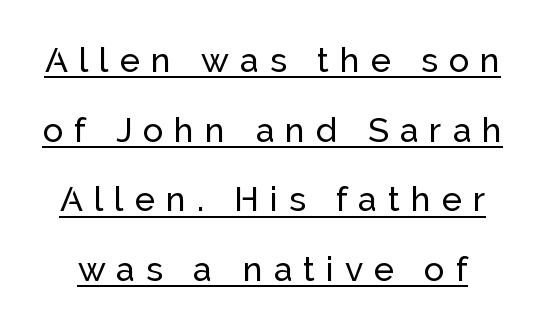
Loose tracking; the words dissolve into strings of separated letters. The lines are spread far apart with generous leading. These lines are rendered in a variable-pitch font. Note: no serifs on the glyphs. You can see a thin bar hugging the bottom of the glyphs.
